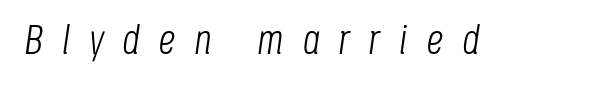
The image shows 42 px light, condensed type, italic (leaning right); set unusually wide letter spacing (+0.45 em), not underlined; low stroke contrast and a large x-height.
